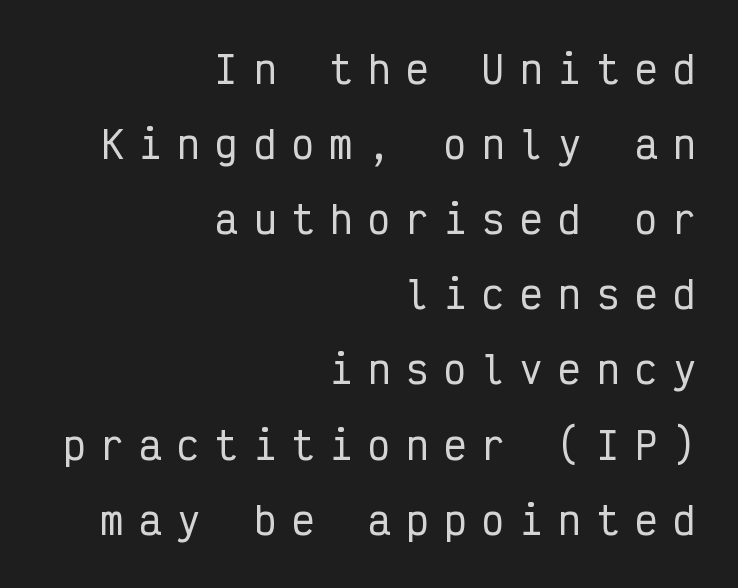
The image shows 37 px condensed sans-serif type, upright, monospaced; set right-aligned, loose line spacing (2.03x), unusually wide letter spacing (+0.43 em), not underlined; low stroke contrast and a medium x-height.
